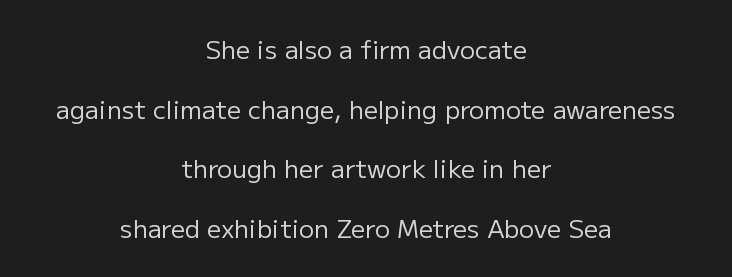
The image shows 25 px text type, upright; set centered, loose line spacing (2.39x), normal letter spacing, not underlined.
